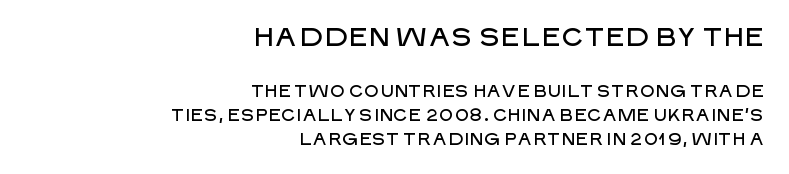
The image shows 26 px text type, upright; set right-aligned, normal line spacing (1.42x), normal letter spacing, not underlined; the first (top) block is 1.53x larger.
